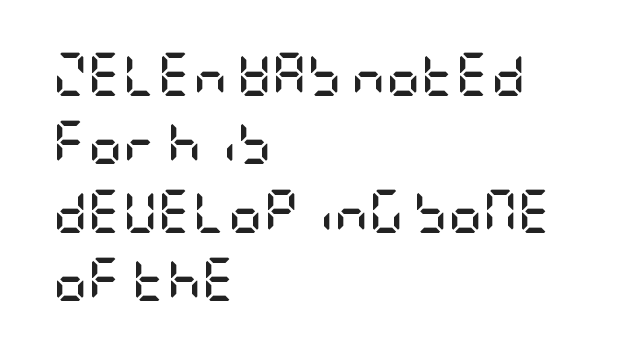
Q: Is the text bold? A: Yes.
Q: Is the text italic (slanted)? A: No, it is upright.
Q: Is the typeface a serif or a sans-serif typeface? A: Sans-serif.
Q: Is the text underlined? A: No.
Q: How is the paragraph aligned? A: Left-aligned.
Q: Is the spacing between letters normal or unusually wide? A: Normal.
Q: Is the spacing between lines tight, normal or loose? A: Normal.
Q: Width (condensed, normal, or wide)? A: Condensed.
Q: Stroke contrast? A: Low.
Q: x-height? A: Large.
